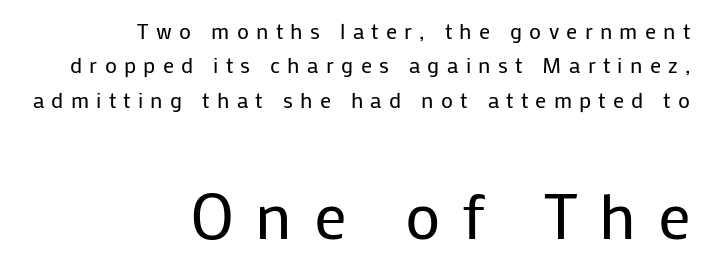
Q: Is the text bold? A: No.
Q: Is the text italic (slanted)? A: No, it is upright.
Q: Is the typeface a serif or a sans-serif typeface? A: Sans-serif.
Q: Is the text underlined? A: No.
Q: How is the paragraph aligned? A: Right-aligned.
Q: Is the spacing between letters normal or unusually wide? A: Unusually wide.
Q: Is the spacing between lines tight, normal or loose? A: Normal.
Q: Which block of text is set in a larger size, the first (top) or the second (bottom)? A: The second (bottom) one.
Q: Width (condensed, normal, or wide)? A: Normal.
Q: Stroke contrast? A: Low.
Q: x-height? A: Medium.
Q: Monospaced? A: No.
